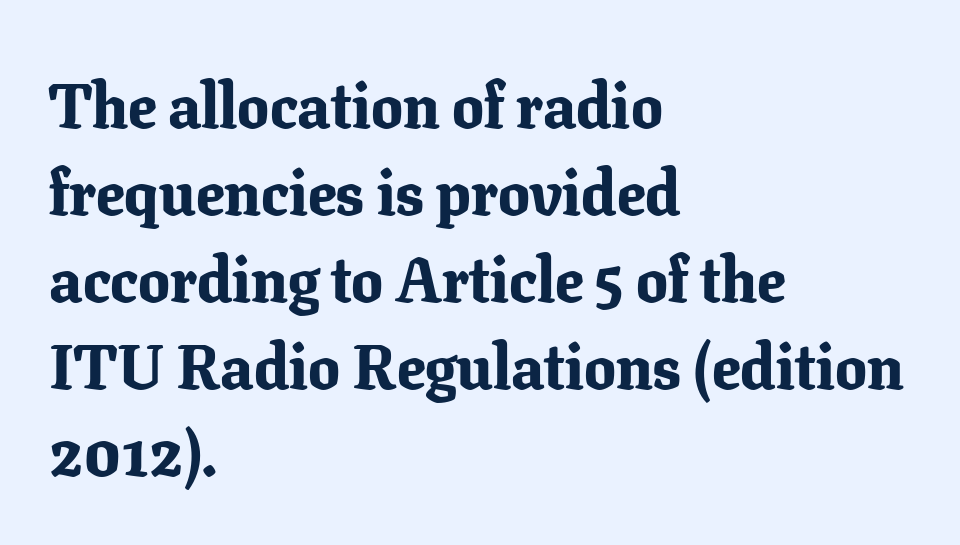
Only glyphs here, with clear space below each row. Spacing verdict: proportional, widths tailored to each character. Is the block centered? No — it sits flush against the left margin. You can tell it's not italic because the verticals are truly vertical. The passage shown has conventional tracking throughout. Unlike a clean sans, this face finishes its strokes with serifs.
